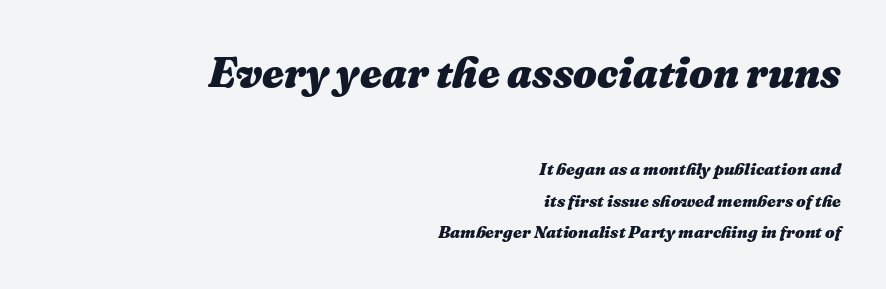
If you drew a ruler down the right edge, every line would touch it. These lines were composed using italics. These lines are rendered in a variable-pitch font. Bold? Absolutely — the strokes are thick and heavy. A typesetter would call this zero additional tracking.
